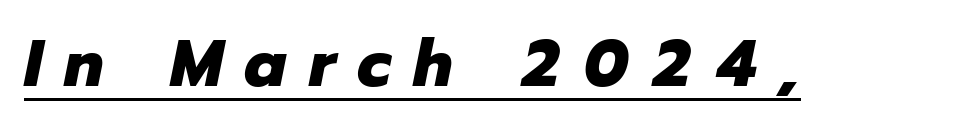
{"italic": "yes", "lean": "right", "slant_degrees": 12, "bold": "yes", "weight": "heavy", "width": "normal", "stroke_contrast": "low", "x_height": "medium", "monospaced": "no", "underline": "yes", "letter_spacing": "wide", "letter_spacing_em": 0.34, "glyph_px": 66}
